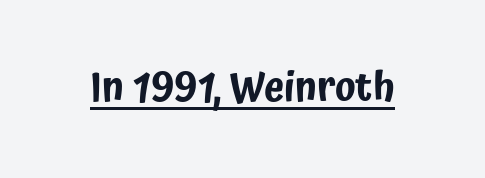
In designer terms, the underline attribute is active on this setting. It's the straight-up-and-down kind of type. Spacing verdict: proportional, widths tailored to each character. What kind of face is this? One without serifs — a sans.
